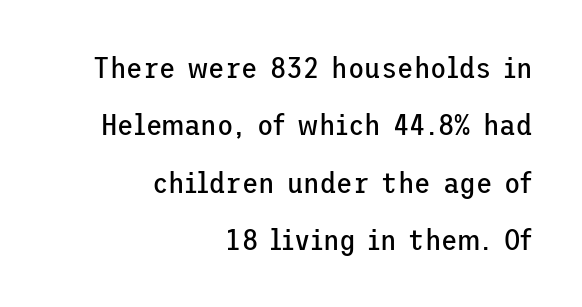
{"serif": "no", "italic": "no", "bold": "no", "weight": "regular", "width": "normal", "stroke_contrast": "low", "x_height": "medium", "underline": "no", "align": "right", "line_spacing": "loose", "line_spacing_ratio": 1.91, "letter_spacing": "normal", "letter_spacing_em": 0.0, "glyph_px": 30}
